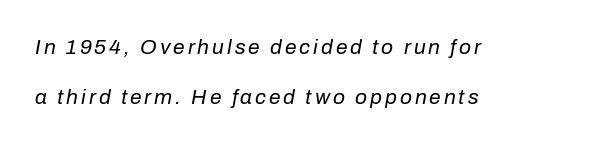
{"italic": "yes", "lean": "right", "slant_degrees": 10, "bold": "no", "underline": "no", "align": "left", "line_spacing": "loose", "line_spacing_ratio": 2.36, "glyph_px": 21}
